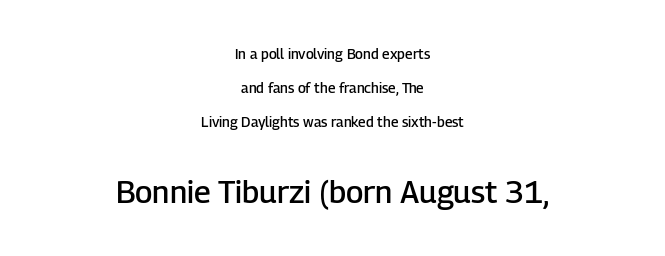
The image shows 31 px semibold sans-serif type, upright; set centered, loose line spacing (2.44x), normal letter spacing, not underlined; the second (bottom) block is 2.21x larger; low stroke contrast and a medium x-height.
